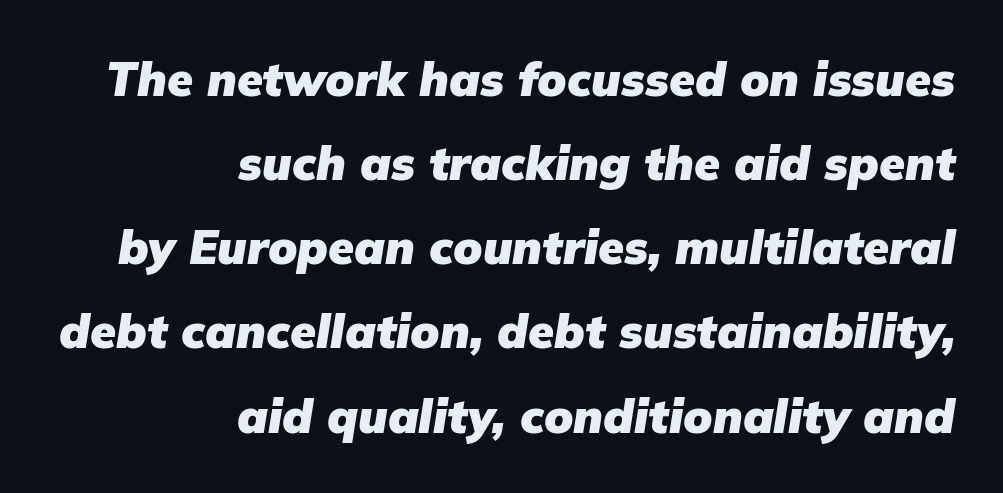
Q: Is the text bold? A: Yes.
Q: Is the text italic (slanted)? A: Yes, it leans right by about 9 degrees.
Q: Is the text underlined? A: No.
Q: How is the paragraph aligned? A: Right-aligned.
Q: Is the spacing between letters normal or unusually wide? A: Normal.
Q: Width (condensed, normal, or wide)? A: Normal.
Q: Stroke contrast? A: Low.
Q: x-height? A: Medium.
Q: Monospaced? A: No.
